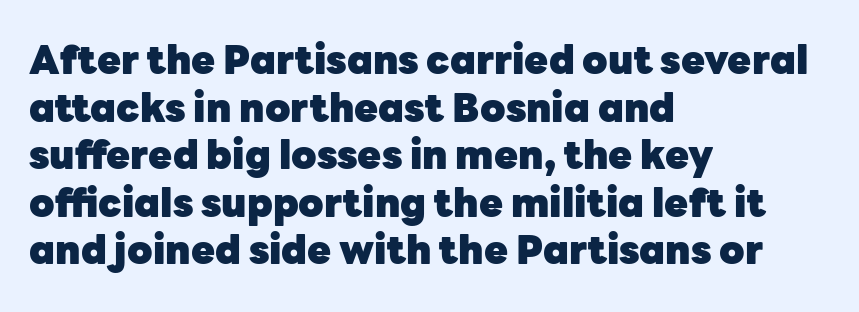
Q: Is the text bold? A: Yes.
Q: Is the text italic (slanted)? A: No, it is upright.
Q: Is the typeface a serif or a sans-serif typeface? A: Sans-serif.
Q: Is the text underlined? A: No.
Q: How is the paragraph aligned? A: Left-aligned.
Q: Is the spacing between letters normal or unusually wide? A: Normal.
Q: Width (condensed, normal, or wide)? A: Normal.
Q: Stroke contrast? A: Low.
Q: x-height? A: Medium.
Q: Monospaced? A: No.
